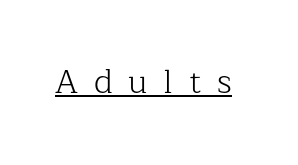
A baseline rule has been typeset under these characters. The passage shown is typed in a proportional face where columns would drift. It's the straight-up-and-down kind of type. In terms of letterform style, serifs are clearly present.
